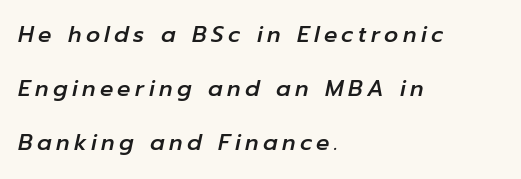
{"italic": "yes", "lean": "right", "slant_degrees": 12, "underline": "no", "align": "left", "line_spacing": "loose", "line_spacing_ratio": 2.46, "letter_spacing": "wide", "letter_spacing_em": 0.2, "glyph_px": 22}
